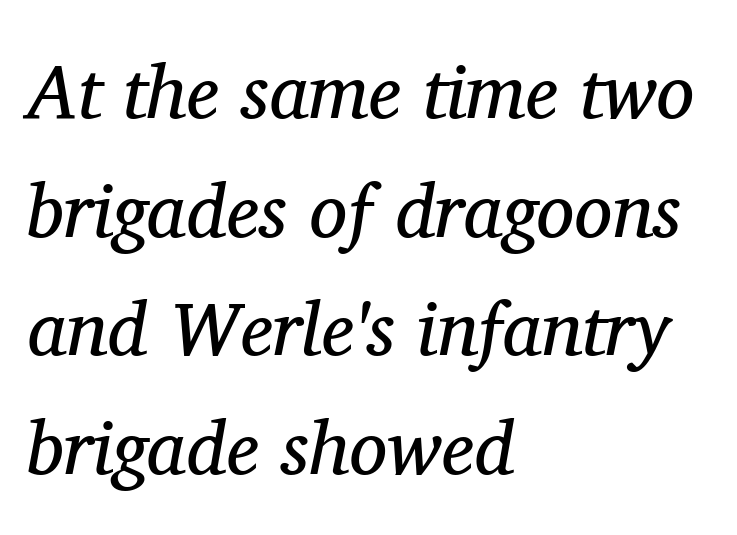
{"serif": "yes", "italic": "yes", "lean": "right", "slant_degrees": 11, "bold": "no", "weight": "regular", "width": "normal", "stroke_contrast": "medium", "x_height": "medium", "monospaced": "no", "underline": "no", "align": "left", "line_spacing": "normal", "line_spacing_ratio": 1.56, "letter_spacing": "normal", "letter_spacing_em": 0.0, "glyph_px": 76}
